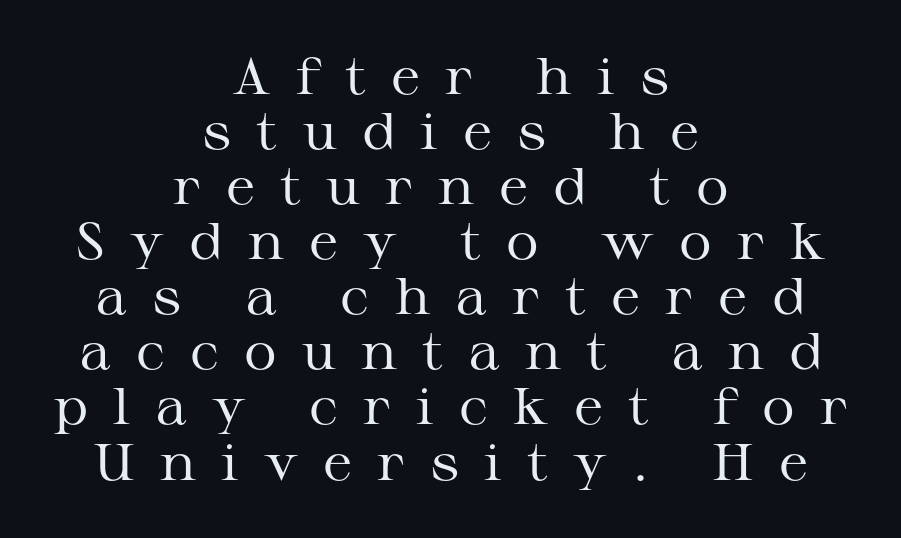
{"serif": "yes", "italic": "no", "bold": "no", "weight": "regular", "width": "wide", "stroke_contrast": "medium", "x_height": "medium", "monospaced": "no", "underline": "no", "align": "center", "line_spacing": "tight", "line_spacing_ratio": 1.08, "letter_spacing": "wide", "letter_spacing_em": 0.49, "glyph_px": 51}
